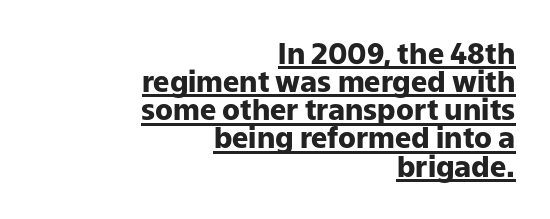
The image shows 29 px heavy sans-serif type, upright; set right-aligned, tight line spacing (0.97x), normal letter spacing, underlined; low stroke contrast and a medium x-height.
